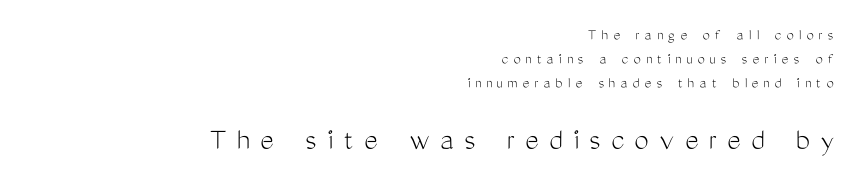
{"serif": "no", "italic": "no", "bold": "no", "weight": "light", "width": "condensed", "stroke_contrast": "medium", "x_height": "medium", "monospaced": "no", "underline": "no", "align": "right", "line_spacing": "normal", "line_spacing_ratio": 1.51, "letter_spacing": "wide", "letter_spacing_em": 0.32, "larger_block": "second", "size_ratio": 2.0, "glyph_px": 32}
